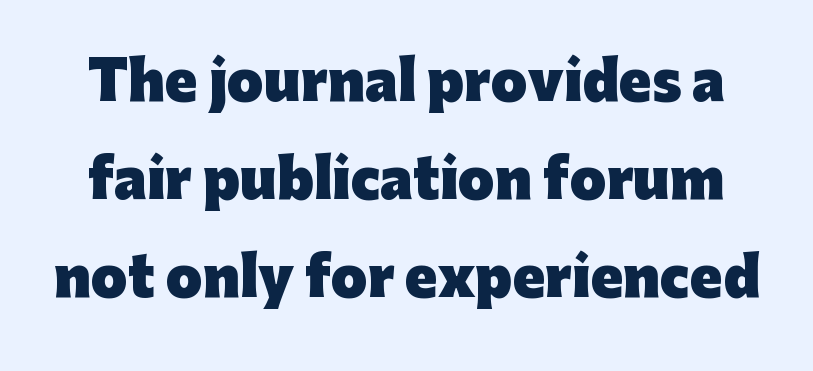
{"serif": "no", "italic": "no", "bold": "yes", "weight": "heavy", "width": "normal", "stroke_contrast": "low", "x_height": "medium", "monospaced": "no", "underline": "no", "line_spacing_ratio": 1.85, "letter_spacing": "normal", "letter_spacing_em": 0.0, "glyph_px": 53}
